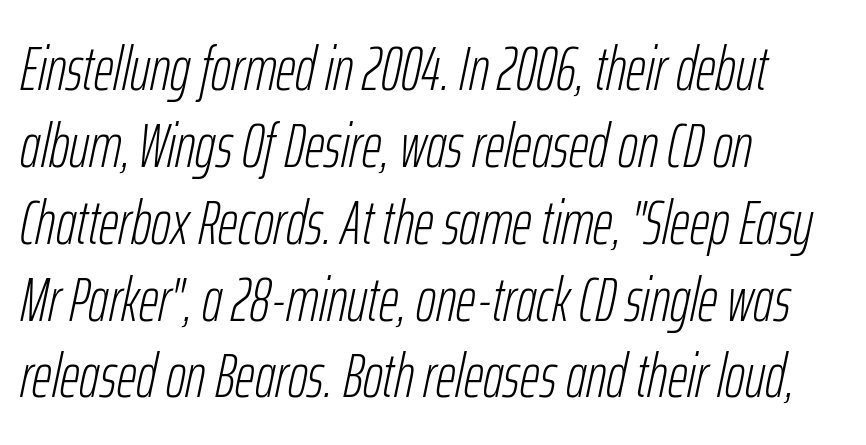
Q: Is the text bold? A: No.
Q: Is the text italic (slanted)? A: Yes, it leans right by about 12 degrees.
Q: Is the text underlined? A: No.
Q: How is the paragraph aligned? A: Left-aligned.
Q: Is the spacing between letters normal or unusually wide? A: Normal.
Q: Is the spacing between lines tight, normal or loose? A: Normal.
Q: Width (condensed, normal, or wide)? A: Condensed.
Q: Stroke contrast? A: Low.
Q: x-height? A: Medium.
Q: Monospaced? A: No.
